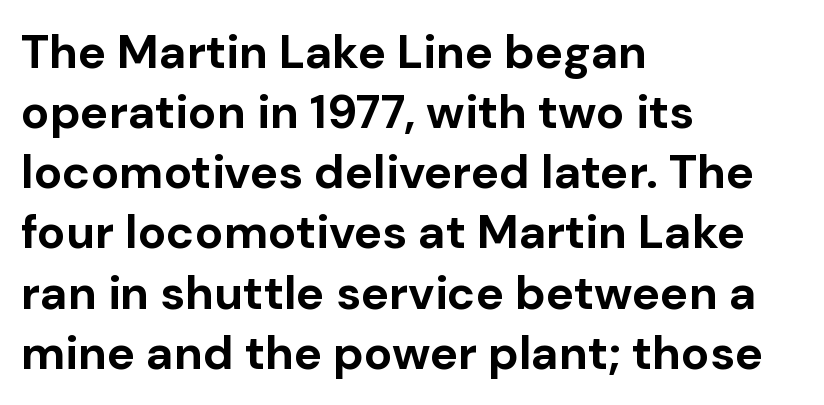
The lines sit at an ordinary, default distance from one another. Observe the absence of serifs on each vertical stroke in this sample. The face used here is proportionally spaced, like ordinary book or web type. A full-strength bold gives these letters their thick strokes. Horizontal alignment here is leftward, the default for most running prose. Glance below the letters and you will spot only blank space.
